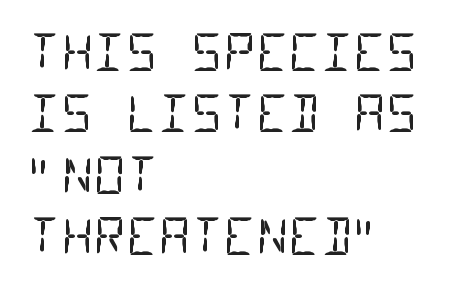
Clear beneath every line of the passage. Standard letterfit; no display-style spreading of the glyphs. Each letter, wide or thin by design, is forced into the same width here. Think standard paragraph weight, or any step lighter than that.
